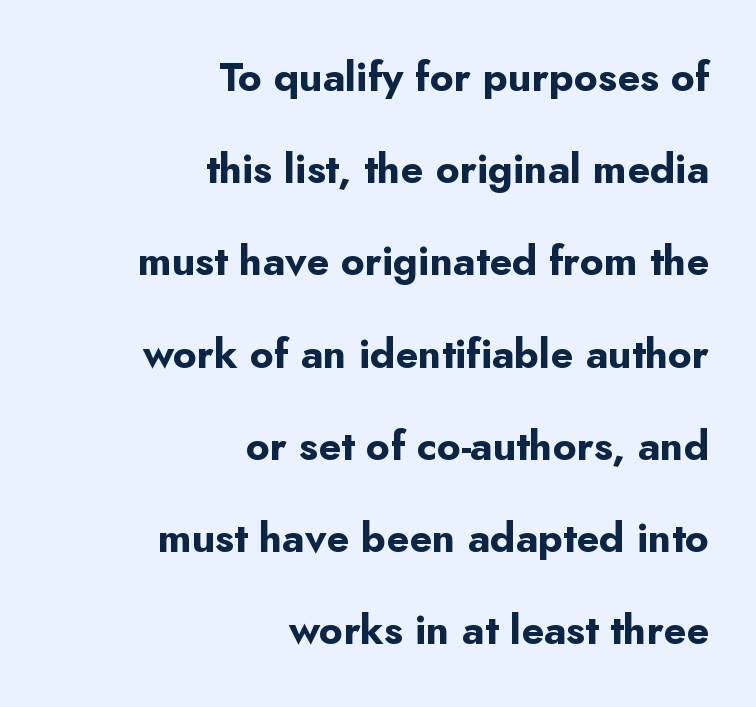
{"serif": "no", "italic": "no", "bold": "yes", "weight": "bold", "width": "normal", "stroke_contrast": "low", "x_height": "small", "monospaced": "no", "underline": "no", "align": "right", "line_spacing": "loose", "line_spacing_ratio": 2.25, "letter_spacing": "normal", "letter_spacing_em": 0.0, "glyph_px": 41}
